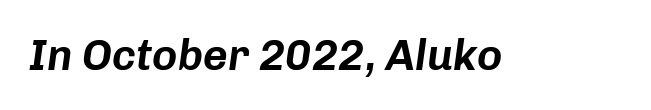
The image shows 43 px text type, italic (leaning right); set normal letter spacing, not underlined; low stroke contrast and a medium x-height.
